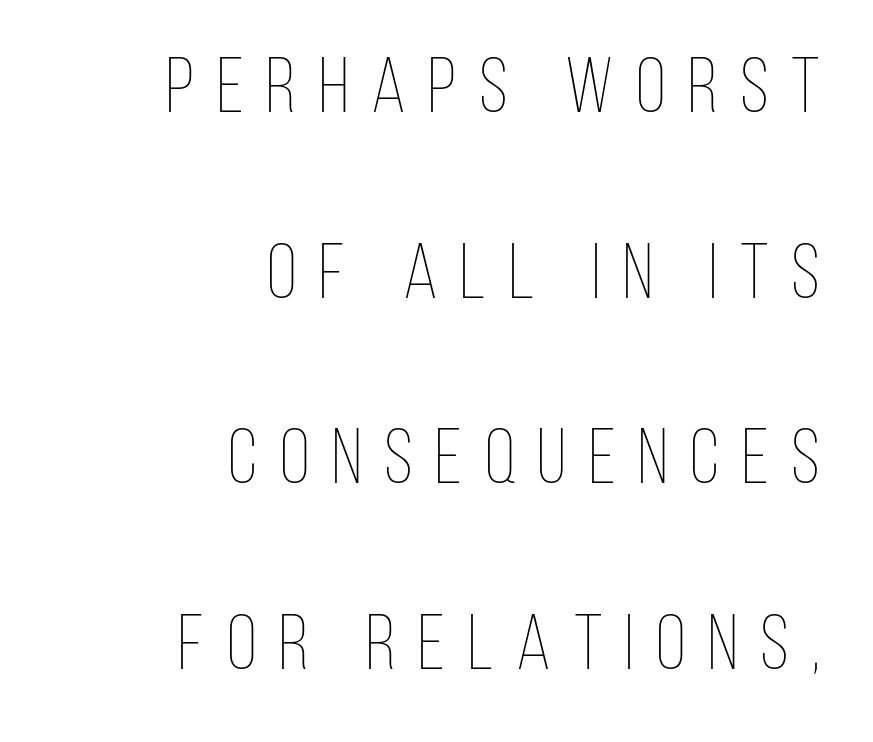
The image shows 78 px thin, condensed type, upright; set right-aligned, loose line spacing (2.38x), unusually wide letter spacing (+0.29 em), not underlined; low stroke contrast and a large x-height.
